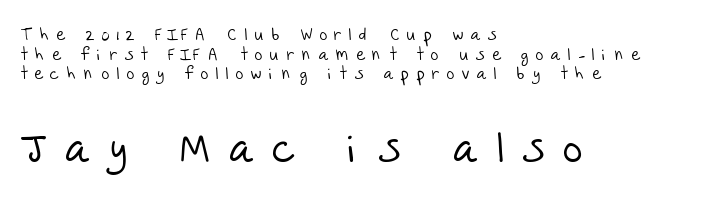
Q: Is the text bold? A: No.
Q: Is the typeface a serif or a sans-serif typeface? A: Sans-serif.
Q: Is the text underlined? A: No.
Q: How is the paragraph aligned? A: Left-aligned.
Q: Is the spacing between letters normal or unusually wide? A: Unusually wide.
Q: Is the spacing between lines tight, normal or loose? A: Tight.
Q: Which block of text is set in a larger size, the first (top) or the second (bottom)? A: The second (bottom) one.
Q: Width (condensed, normal, or wide)? A: Normal.
Q: Stroke contrast? A: Low.
Q: x-height? A: Large.
Q: Monospaced? A: No.
